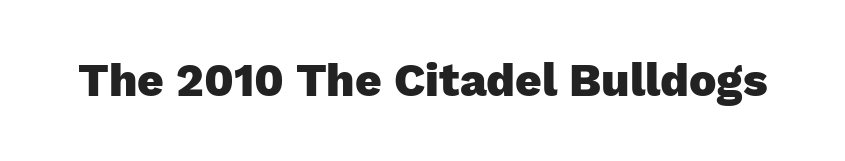
The image shows 46 px heavy sans-serif type, upright; set normal letter spacing, not underlined; low stroke contrast and a medium x-height.
